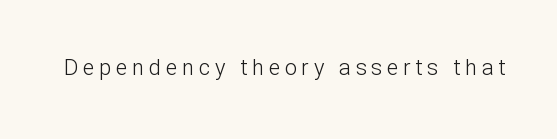
Q: Is the text bold? A: No.
Q: Is the text italic (slanted)? A: No, it is upright.
Q: Is the text underlined? A: No.
Q: Is the spacing between letters normal or unusually wide? A: Unusually wide.
